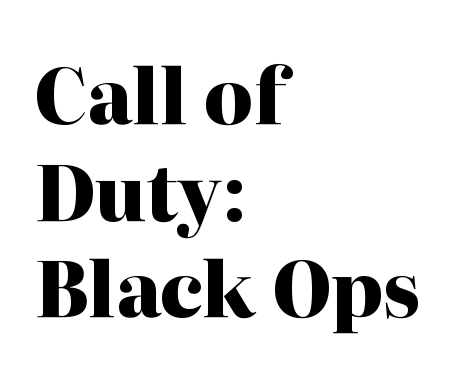
The image shows 76 px heavy serif type, upright; set left-aligned, normal line spacing (1.27x), normal letter spacing, not underlined; high stroke contrast and a medium x-height.
